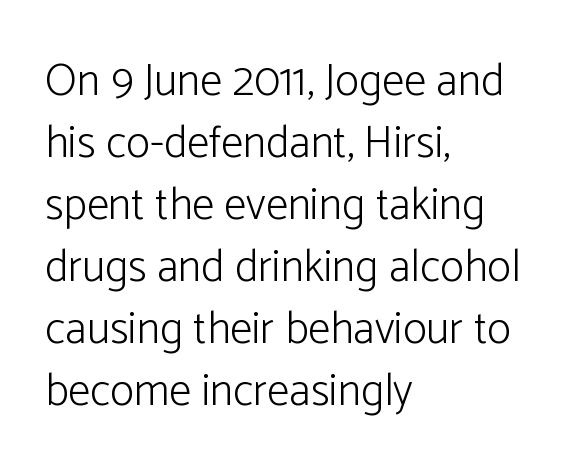
The image shows 45 px light sans-serif type, upright; set left-aligned, normal line spacing (1.38x), normal letter spacing, not underlined; low stroke contrast and a medium x-height.
